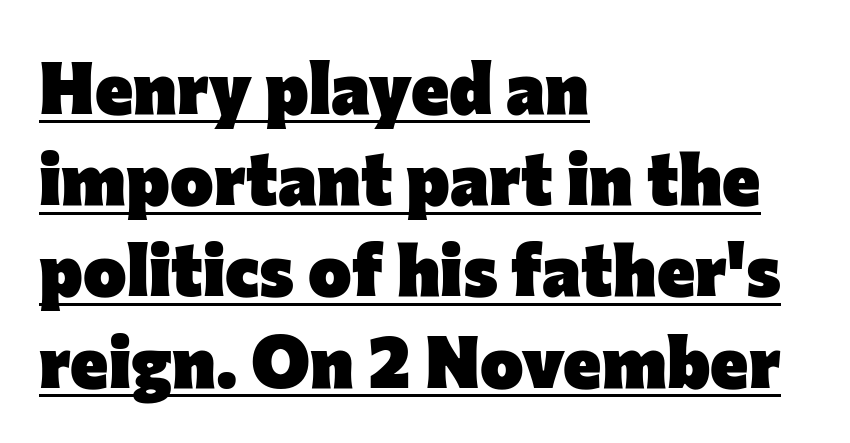
{"serif": "no", "italic": "no", "bold": "yes", "weight": "heavy", "width": "normal", "stroke_contrast": "low", "x_height": "medium", "monospaced": "no", "underline": "yes", "align": "left", "line_spacing": "normal", "line_spacing_ratio": 1.25, "letter_spacing": "normal", "letter_spacing_em": 0.0, "glyph_px": 73}
